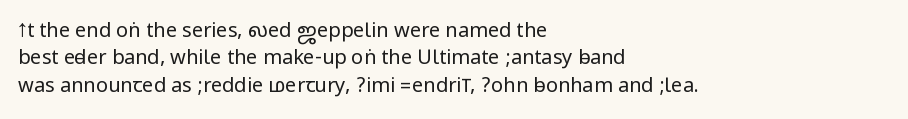
Q: Is the text bold? A: No.
Q: Is the text italic (slanted)? A: No, it is upright.
Q: Is the text underlined? A: No.
Q: How is the paragraph aligned? A: Left-aligned.
Q: Is the spacing between letters normal or unusually wide? A: Normal.
Q: Is the spacing between lines tight, normal or loose? A: Normal.
